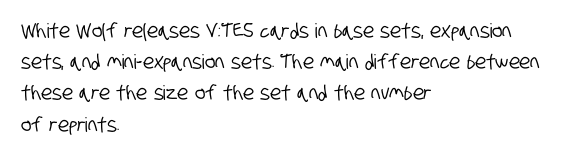
Q: Is the text underlined? A: No.
Q: How is the paragraph aligned? A: Left-aligned.
Q: Is the spacing between letters normal or unusually wide? A: Normal.
Q: Is the spacing between lines tight, normal or loose? A: Normal.
